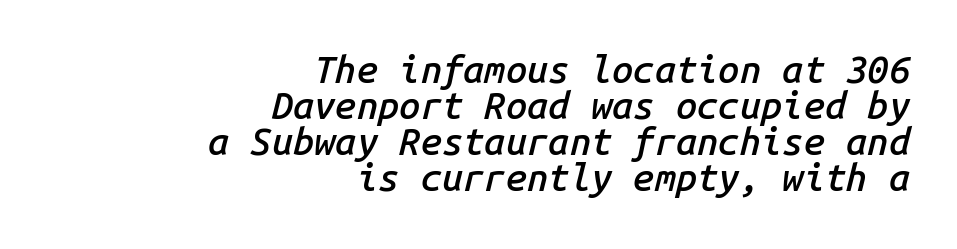
{"italic": "yes", "lean": "right", "slant_degrees": 14, "bold": "semi", "weight": "semibold", "width": "normal", "stroke_contrast": "low", "x_height": "medium", "monospaced": "yes", "underline": "no", "align": "right", "line_spacing": "tight", "line_spacing_ratio": 0.95, "letter_spacing": "normal", "letter_spacing_em": 0.0, "glyph_px": 38}
